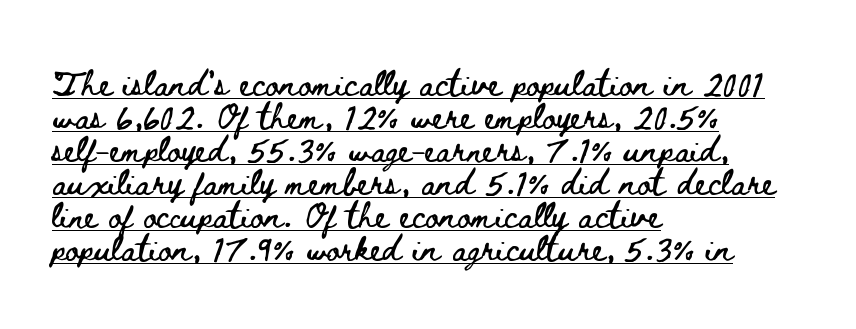
Underlined type. The rendering uses a moderate line-height, typical for paragraphs. A typesetter would call this zero additional tracking. The passage is arranged the way most books set body copy — flush left.
